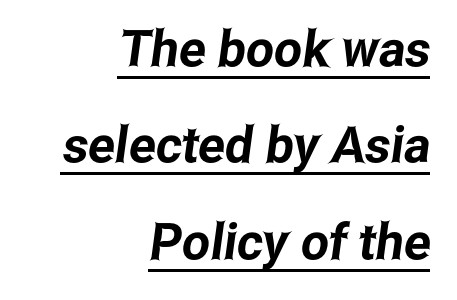
Note the varied advance widths — an 'i' is clearly narrower than an 'm'. These lines are composed in type without serifs. A typesetter would call this leading open, well beyond the default. The typesetter has applied underlining to the passage shown. The letters sit at their default tracking, neither squeezed nor spread. Each line ends at the same right margin while the left side varies.
